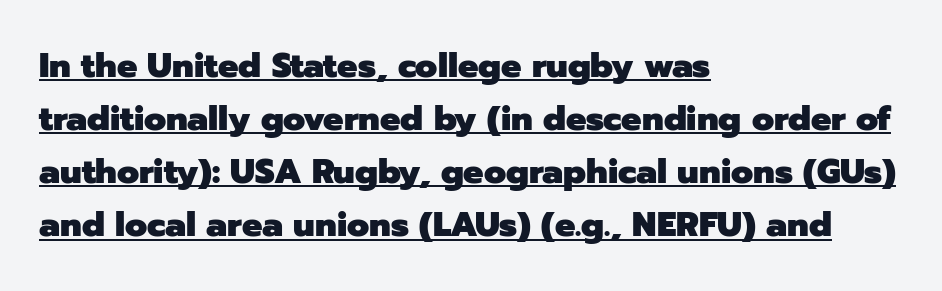
Is there an underline? Yes — a line sits under the letters. All the whitespace from short lines collects on the right. Evenly set lines give the paragraph a standard silhouette. The passage shown is typed in a proportional face where columns would drift. The characters display no serif detailing; their extremities are plain.
